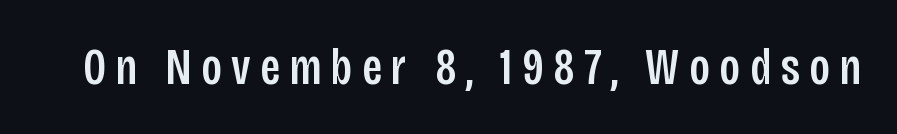
Q: Is the text italic (slanted)? A: No, it is upright.
Q: Is the typeface a serif or a sans-serif typeface? A: Sans-serif.
Q: Is the text underlined? A: No.
Q: Width (condensed, normal, or wide)? A: Condensed.
Q: Stroke contrast? A: Low.
Q: x-height? A: Large.
Q: Monospaced? A: No.
